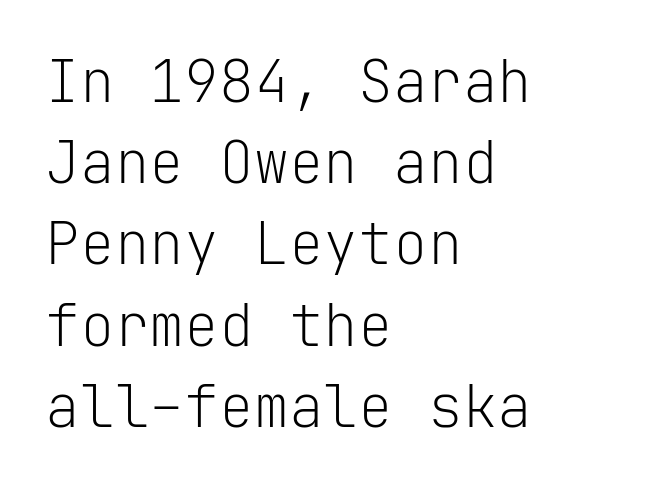
The rendering shows plain stroke endings on the letterforms — a sans-serif design. No italicization has been applied; the sample stays upright. The rag falls on the right side of this text block. The face used here is monospaced, like something from a code editor.
